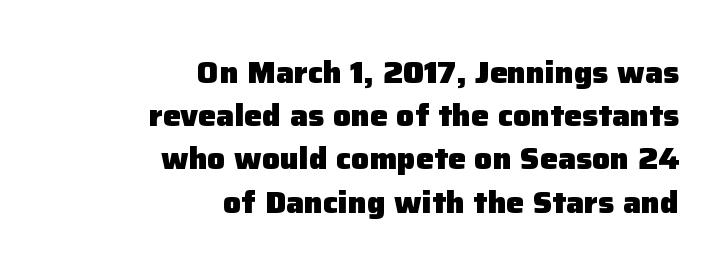
Q: Is the text bold? A: Yes.
Q: Is the text italic (slanted)? A: No, it is upright.
Q: Is the typeface a serif or a sans-serif typeface? A: Sans-serif.
Q: Is the text underlined? A: No.
Q: How is the paragraph aligned? A: Right-aligned.
Q: Is the spacing between letters normal or unusually wide? A: Normal.
Q: Is the spacing between lines tight, normal or loose? A: Normal.
Q: Width (condensed, normal, or wide)? A: Normal.
Q: Stroke contrast? A: Low.
Q: x-height? A: Medium.
Q: Monospaced? A: No.
